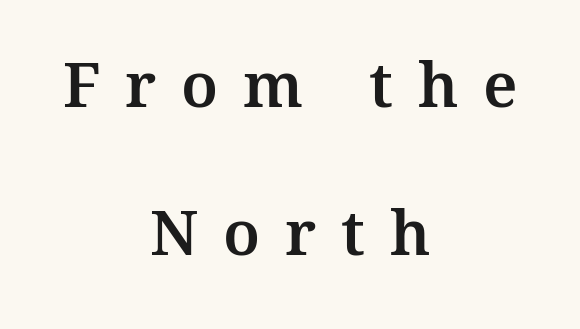
Q: Is the text italic (slanted)? A: No, it is upright.
Q: Is the typeface a serif or a sans-serif typeface? A: Serif.
Q: Is the text underlined? A: No.
Q: How is the paragraph aligned? A: Centered.
Q: Is the spacing between letters normal or unusually wide? A: Unusually wide.
Q: Is the spacing between lines tight, normal or loose? A: Loose.
Q: Width (condensed, normal, or wide)? A: Normal.
Q: Stroke contrast? A: Medium.
Q: x-height? A: Medium.
Q: Monospaced? A: No.
